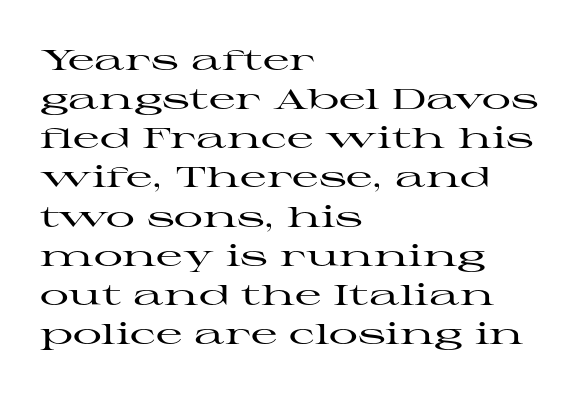
Q: Is the text italic (slanted)? A: No, it is upright.
Q: Is the typeface a serif or a sans-serif typeface? A: Serif.
Q: Is the text underlined? A: No.
Q: How is the paragraph aligned? A: Left-aligned.
Q: Is the spacing between letters normal or unusually wide? A: Normal.
Q: Is the spacing between lines tight, normal or loose? A: Normal.
Q: Width (condensed, normal, or wide)? A: Wide.
Q: Stroke contrast? A: High.
Q: x-height? A: Medium.
Q: Monospaced? A: No.
